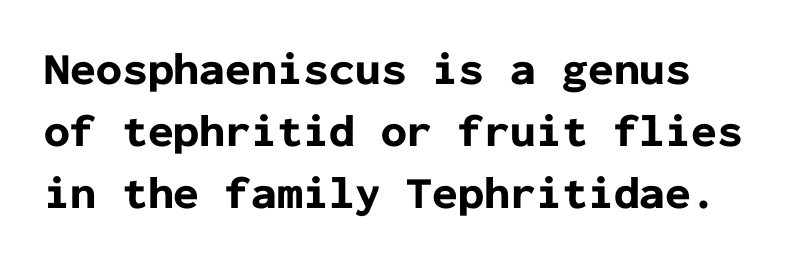
{"serif": "no", "italic": "no", "bold": "yes", "weight": "bold", "width": "normal", "stroke_contrast": "low", "x_height": "medium", "monospaced": "yes", "underline": "no", "line_spacing": "normal", "line_spacing_ratio": 1.35, "letter_spacing": "normal", "letter_spacing_em": 0.0, "glyph_px": 46}
